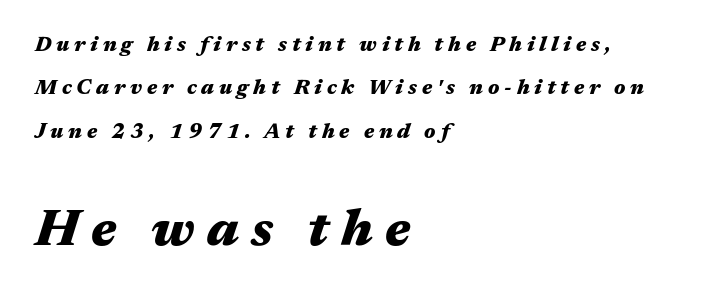
Q: Is the text bold? A: Yes.
Q: Is the text italic (slanted)? A: Yes, it leans right by about 17 degrees.
Q: Is the text underlined? A: No.
Q: How is the paragraph aligned? A: Left-aligned.
Q: Is the spacing between letters normal or unusually wide? A: Unusually wide.
Q: Is the spacing between lines tight, normal or loose? A: Loose.
Q: Which block of text is set in a larger size, the first (top) or the second (bottom)? A: The second (bottom) one.
Q: Width (condensed, normal, or wide)? A: Wide.
Q: Stroke contrast? A: Medium.
Q: x-height? A: Medium.
Q: Monospaced? A: No.
